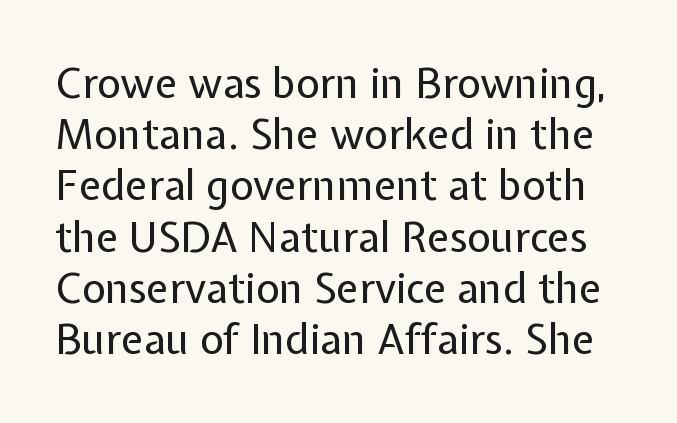
{"serif": "no", "italic": "no", "bold": "no", "weight": "regular", "width": "normal", "stroke_contrast": "low", "x_height": "medium", "monospaced": "no", "underline": "no", "line_spacing": "normal", "line_spacing_ratio": 1.25, "letter_spacing": "normal", "letter_spacing_em": 0.0, "glyph_px": 41}
